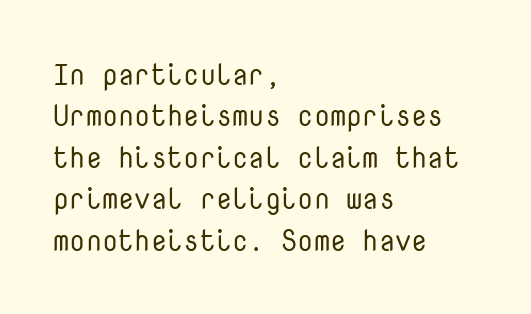
Q: Is the text bold? A: No.
Q: Is the text italic (slanted)? A: No, it is upright.
Q: Is the typeface a serif or a sans-serif typeface? A: Sans-serif.
Q: Is the text underlined? A: No.
Q: How is the paragraph aligned? A: Left-aligned.
Q: Is the spacing between letters normal or unusually wide? A: Normal.
Q: Is the spacing between lines tight, normal or loose? A: Normal.
Q: Width (condensed, normal, or wide)? A: Normal.
Q: Stroke contrast? A: Low.
Q: x-height? A: Medium.
Q: Monospaced? A: Yes.
